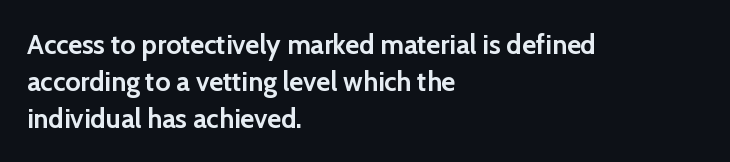
Every character sits straight up, as roman type does. Words appear dense and cohesive because spacing is normal. On the weight axis this lands at bold, roughly 700. In terms of leading, this rendering sits right in the middle.
